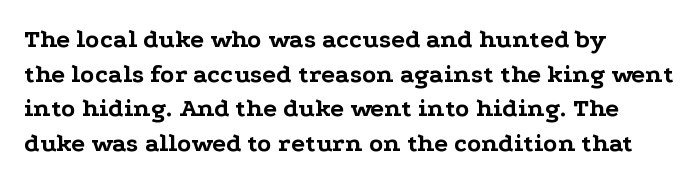
The image shows 26 px bold type, upright; set left-aligned, normal line spacing (1.33x), normal letter spacing, not underlined.
